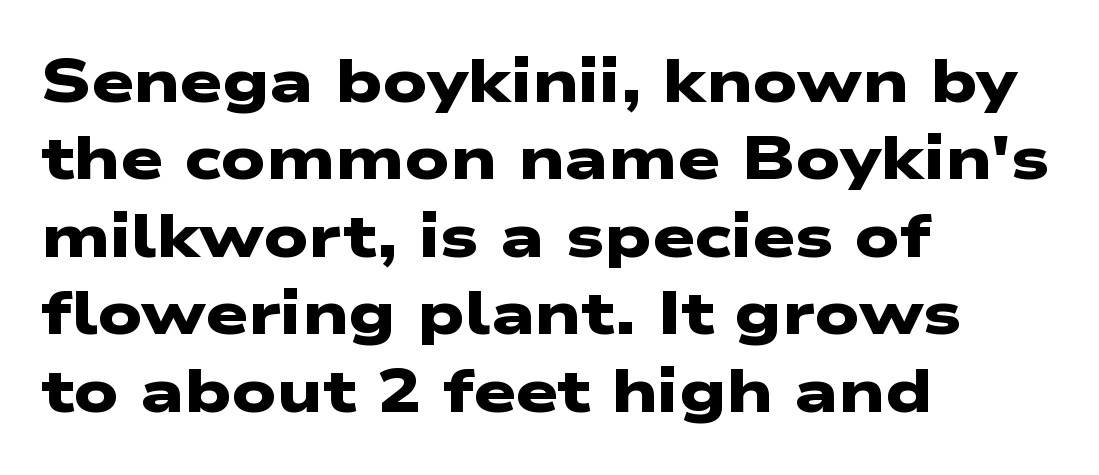
Honestly, the row spacing looks completely unremarkable. Strokes here are thick enough to call this a true bold. Descenders are the only things crossing below the line. The setting favours the left margin, as ordinary paragraphs usually do.
